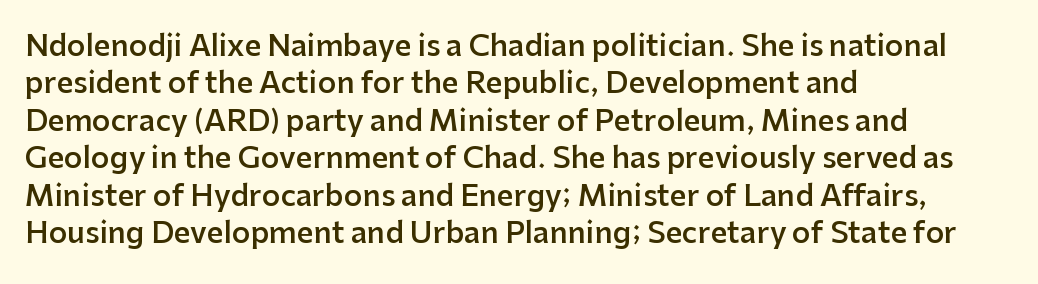
{"serif": "no", "italic": "no", "bold": "semi", "weight": "semibold", "width": "normal", "stroke_contrast": "low", "x_height": "medium", "monospaced": "no", "underline": "no", "align": "left", "line_spacing": "normal", "line_spacing_ratio": 1.29, "letter_spacing": "normal", "letter_spacing_em": 0.0, "glyph_px": 29}
